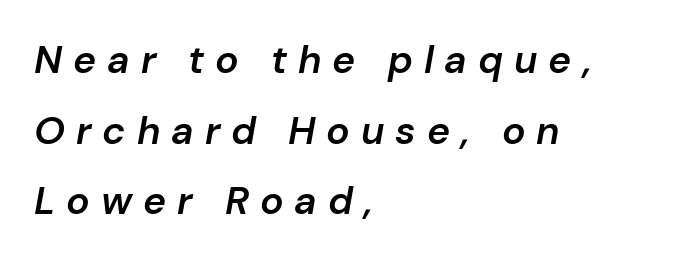
{"italic": "yes", "lean": "right", "slant_degrees": 10, "bold": "semi", "weight": "semibold", "width": "normal", "stroke_contrast": "low", "x_height": "medium", "monospaced": "no", "underline": "no", "align": "left", "line_spacing_ratio": 1.81, "letter_spacing": "wide", "letter_spacing_em": 0.28, "glyph_px": 39}
